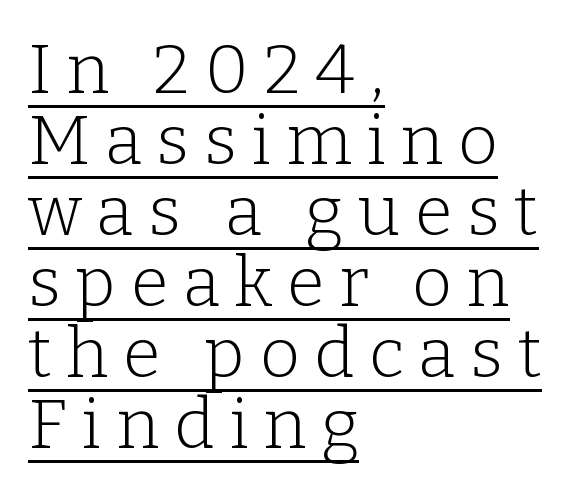
{"serif": "yes", "italic": "no", "bold": "no", "weight": "light", "width": "normal", "stroke_contrast": "low", "x_height": "medium", "monospaced": "no", "underline": "yes", "align": "left", "line_spacing": "tight", "line_spacing_ratio": 1.03, "letter_spacing": "wide", "letter_spacing_em": 0.21, "glyph_px": 69}
